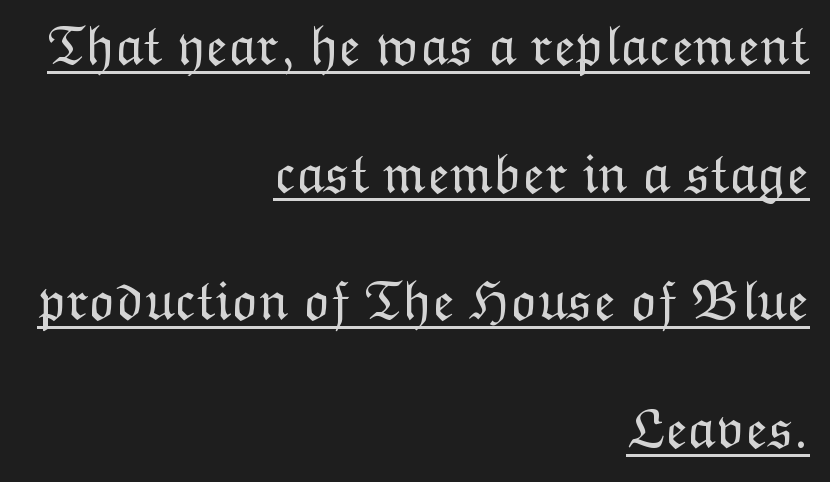
The image shows 57 px light type, upright; set right-aligned, loose line spacing (2.24x), normal letter spacing, underlined; low stroke contrast and a medium x-height.
